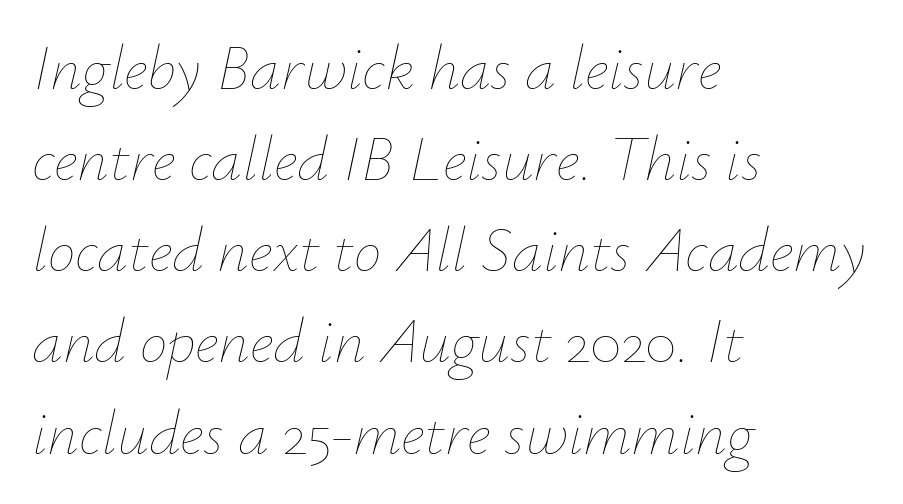
{"italic": "yes", "lean": "right", "slant_degrees": 12, "bold": "no", "weight": "thin", "width": "normal", "stroke_contrast": "low", "x_height": "small", "monospaced": "no", "underline": "no", "align": "left", "line_spacing": "normal", "line_spacing_ratio": 1.47, "letter_spacing": "normal", "letter_spacing_em": 0.0, "glyph_px": 62}
